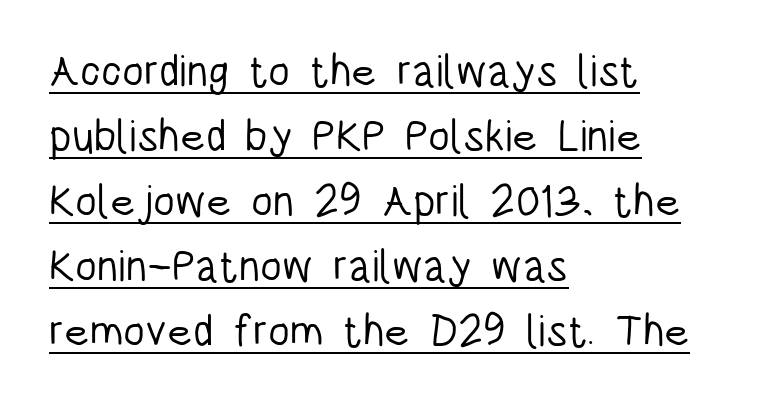
Weight class: somewhere from thin through regular. Is there an underline? Yes — a line sits under the letters. Leading matches the norm, producing a regular column. Are there feet on the stems? There aren't — it's a sans. You could not count columns in this text — the font is proportionally spaced. Notice how the passage keeps a crisp vertical edge on the left only.
